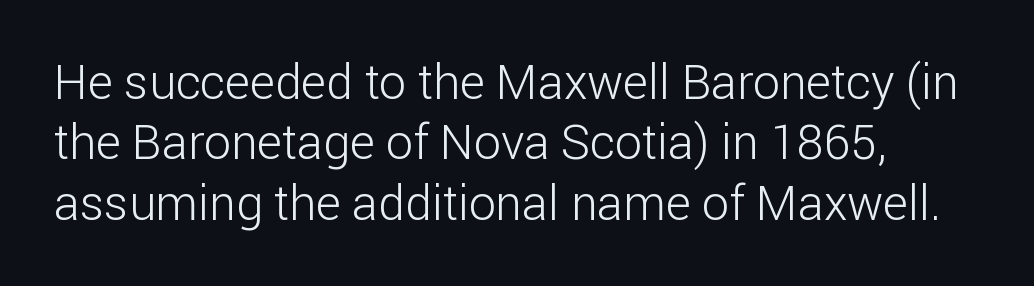
{"serif": "no", "italic": "no", "bold": "no", "weight": "light", "width": "normal", "stroke_contrast": "low", "x_height": "medium", "monospaced": "no", "underline": "no", "align": "left", "line_spacing": "normal", "line_spacing_ratio": 1.26, "letter_spacing": "normal", "letter_spacing_em": 0.0, "glyph_px": 48}
